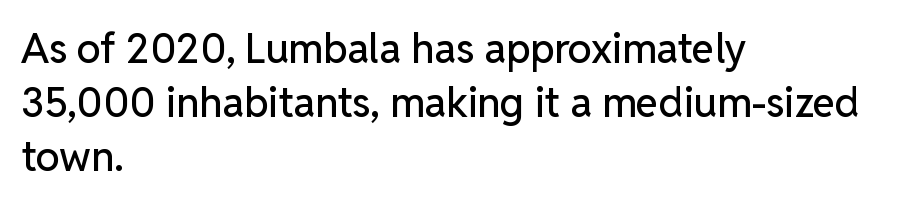
{"serif": "no", "italic": "no", "width": "normal", "stroke_contrast": "low", "x_height": "medium", "monospaced": "no", "underline": "no", "align": "left", "line_spacing": "normal", "line_spacing_ratio": 1.32, "letter_spacing": "normal", "letter_spacing_em": 0.0, "glyph_px": 41}
